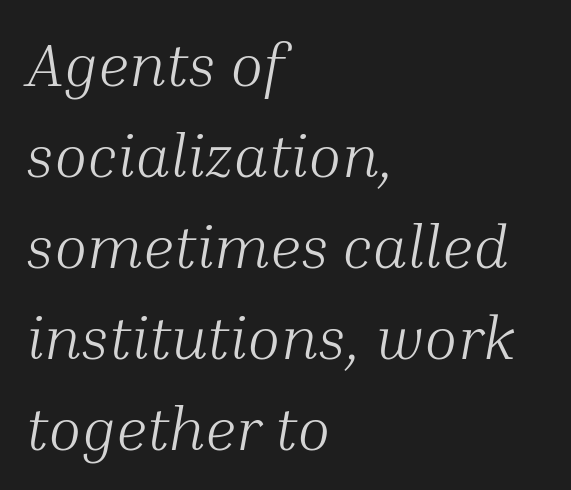
{"serif": "yes", "italic": "yes", "lean": "right", "slant_degrees": 10, "bold": "no", "weight": "light", "width": "normal", "stroke_contrast": "medium", "x_height": "medium", "monospaced": "no", "underline": "no", "align": "left", "line_spacing": "normal", "line_spacing_ratio": 1.49, "letter_spacing": "normal", "letter_spacing_em": 0.0, "glyph_px": 61}
